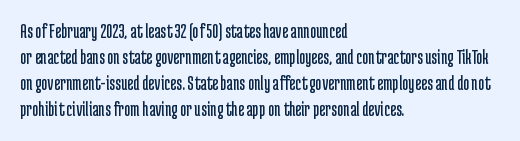
{"italic": "no", "bold": "no", "underline": "no", "align": "left", "line_spacing_ratio": 1.24, "letter_spacing": "normal", "letter_spacing_em": 0.0, "glyph_px": 21}
